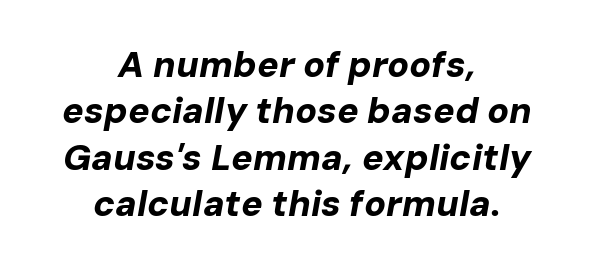
Q: Is the text bold? A: Yes.
Q: Is the text italic (slanted)? A: Yes, it leans right by about 10 degrees.
Q: Is the text underlined? A: No.
Q: How is the paragraph aligned? A: Centered.
Q: Is the spacing between letters normal or unusually wide? A: Normal.
Q: Is the spacing between lines tight, normal or loose? A: Normal.
Q: Width (condensed, normal, or wide)? A: Normal.
Q: Stroke contrast? A: Low.
Q: x-height? A: Medium.
Q: Monospaced? A: No.
